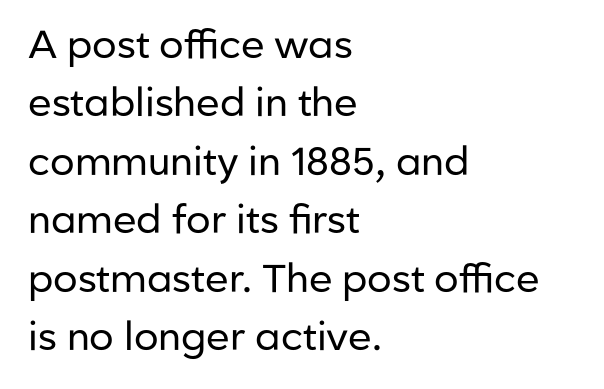
{"serif": "no", "italic": "no", "bold": "no", "weight": "regular", "width": "normal", "stroke_contrast": "low", "x_height": "medium", "monospaced": "no", "underline": "no", "align": "left", "line_spacing": "normal", "line_spacing_ratio": 1.5, "letter_spacing": "normal", "letter_spacing_em": 0.0, "glyph_px": 39}
